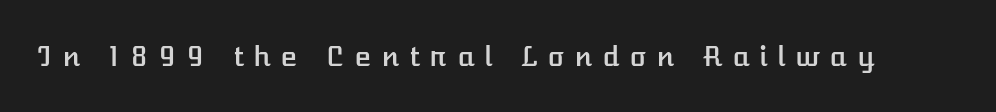
It's the straight-up-and-down kind of type. Someone cranked the tracking dial way up on this one. Do the characters align in a grid? No, the font is proportional. Clear beneath every line of the passage.
